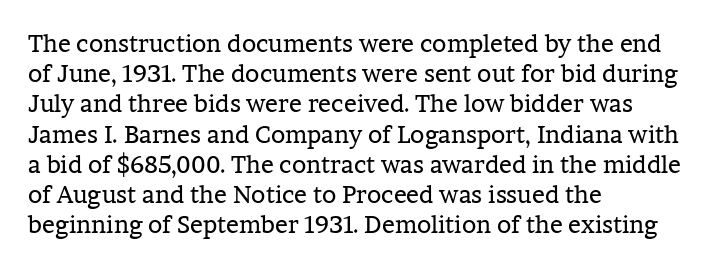
Q: Is the text bold? A: No.
Q: Is the text italic (slanted)? A: No, it is upright.
Q: Is the text underlined? A: No.
Q: How is the paragraph aligned? A: Left-aligned.
Q: Is the spacing between letters normal or unusually wide? A: Normal.
Q: Is the spacing between lines tight, normal or loose? A: Normal.
